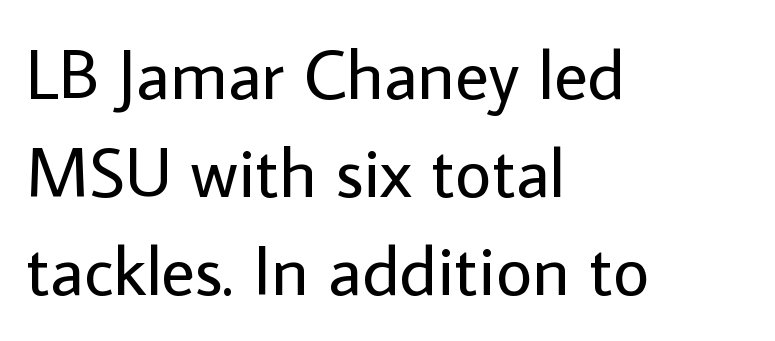
The words here are not underlined. Baseline-to-baseline distance is the conventional proportion of letter height. Posture: upright roman. Each line starts at the same left margin while the right side varies.
